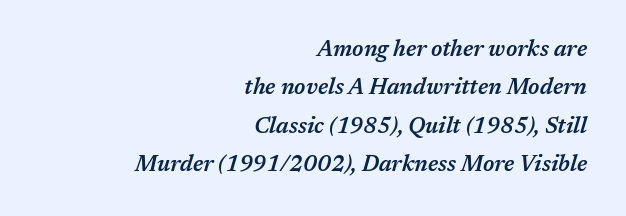
The image shows 22 px text type, italic (leaning right); set right-aligned, line spacing 1.74x, normal letter spacing, not underlined.
